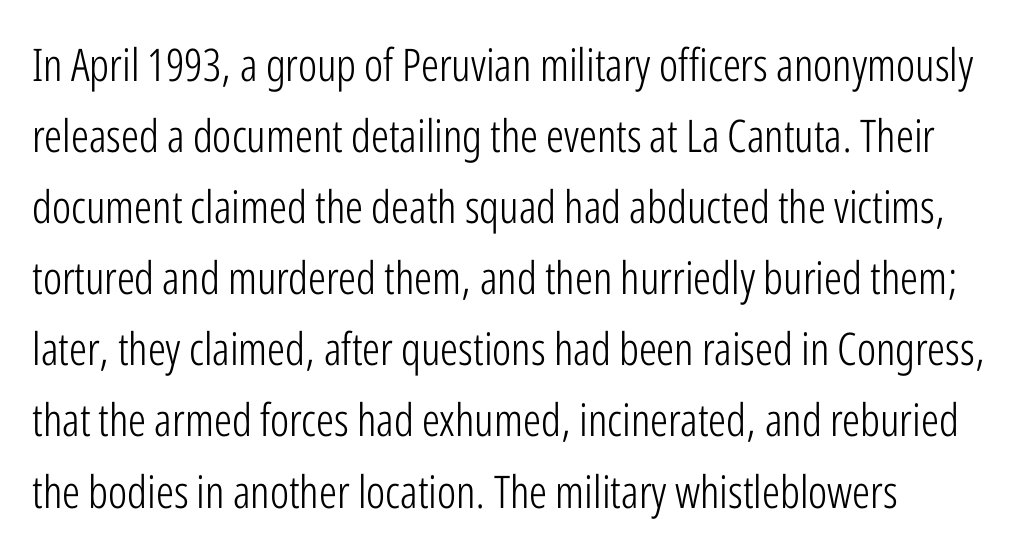
{"serif": "no", "italic": "no", "bold": "no", "weight": "light", "width": "condensed", "stroke_contrast": "low", "x_height": "medium", "monospaced": "no", "underline": "no", "line_spacing": "normal", "line_spacing_ratio": 1.58, "letter_spacing": "normal", "letter_spacing_em": 0.0, "glyph_px": 45}
